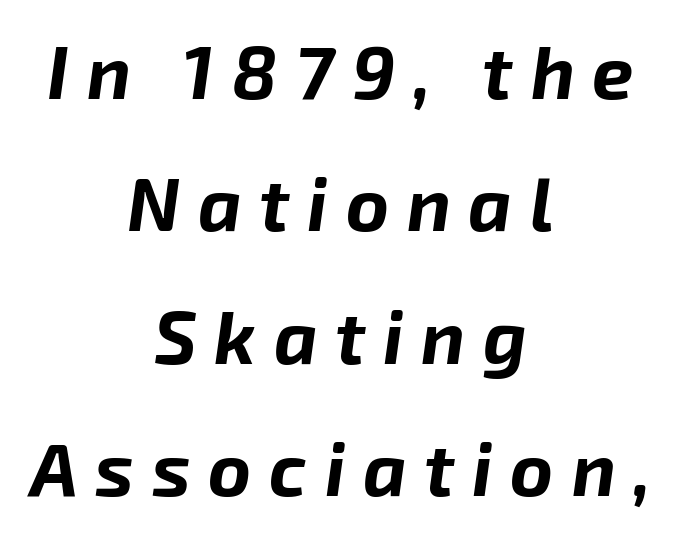
Students, note that the glyphs here are deliberately spaced far apart. Would a proofreader flag this as italicized? Yes. Is this a fixed-width face? No — the glyphs have proportional, varying widths. The zone under the glyphs is completely vacant. What weight is shown? A full bold with thick strokes. The whitespace from short lines is split evenly between both sides.
